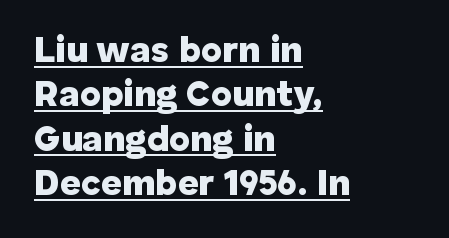
The image shows 36 px heavy sans-serif type, upright; set left-aligned, line spacing 1.23x, normal letter spacing, underlined; low stroke contrast and a medium x-height.
